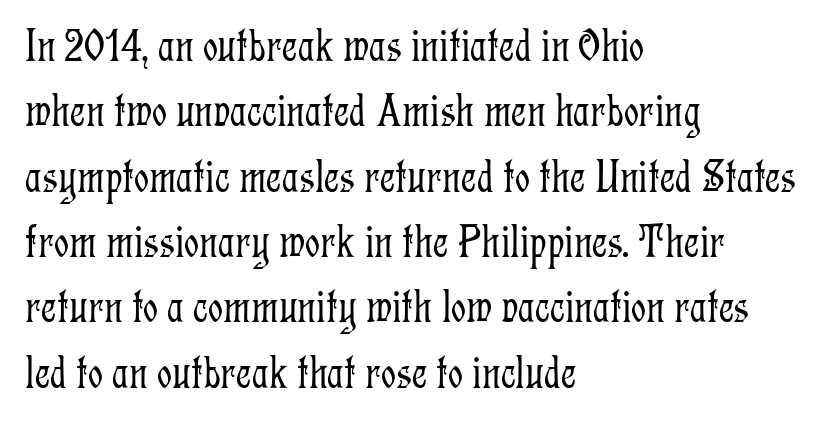
No extra ink here — the face is not bold. These lines are rendered in a variable-pitch font. Where is the straight margin? On the left. Compared with typical paragraphs, the rows here are spaced about the same. Descenders hang freely into open space. You can tell it's not italic because the verticals are truly vertical.
